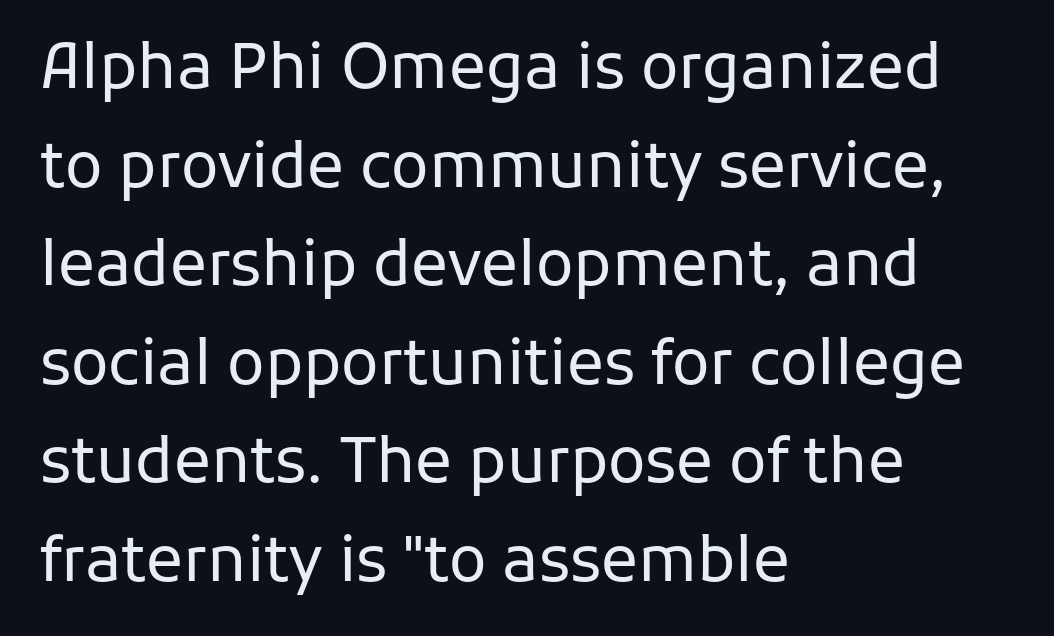
{"serif": "no", "italic": "no", "bold": "no", "weight": "regular", "width": "normal", "stroke_contrast": "low", "x_height": "medium", "monospaced": "no", "underline": "no", "align": "left", "line_spacing": "normal", "line_spacing_ratio": 1.59, "letter_spacing": "normal", "letter_spacing_em": 0.0, "glyph_px": 62}
